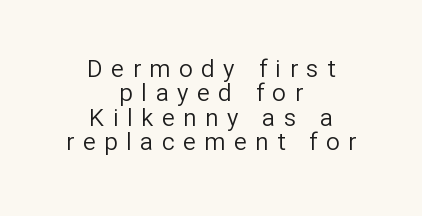
What's the leading like? Squeezed, with rows nearly overlapping. This rendering uses center alignment, leaving both contours irregular but symmetric. The line texture is sparse and dotted thanks to wide tracking. Bare-footed words on every line.
